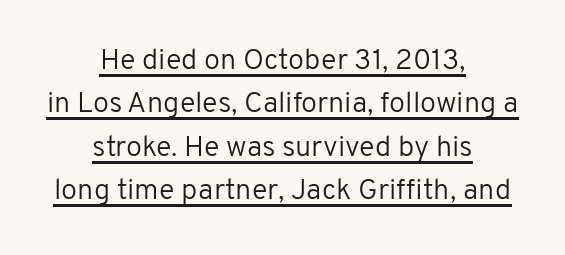
The image shows 29 px regular-weight sans-serif type, upright; set centered, normal line spacing (1.5x), normal letter spacing, underlined; low stroke contrast and a medium x-height.
